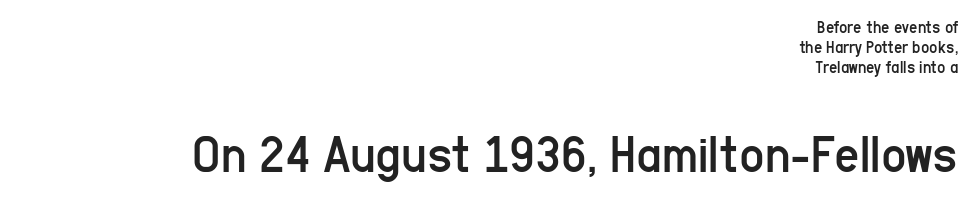
The typography opts for an upright posture over an oblique one. Varying glyph widths throughout — classic text-font behaviour. Leading is clearly below the norm, producing a dense column. These lines keep a tight, regular rhythm from letter to letter.
